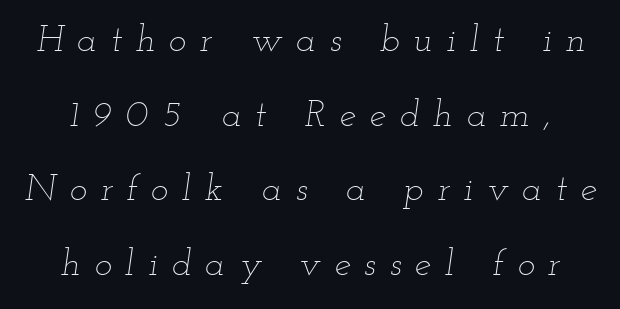
The image shows 37 px thin, wide type, italic (leaning right); set loose line spacing (2.02x), unusually wide letter spacing (+0.37 em), not underlined; low stroke contrast and a small x-height.
